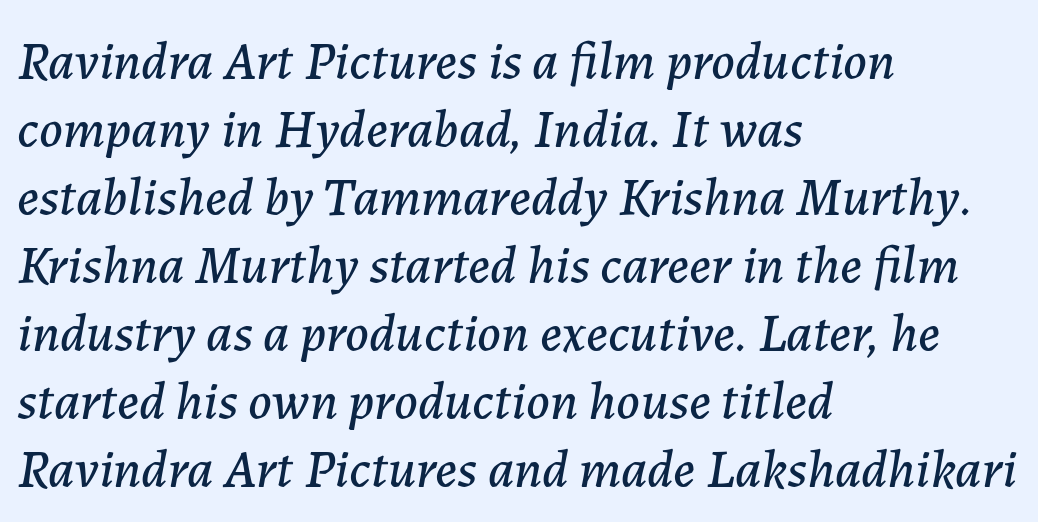
The setting favours the left margin, as ordinary paragraphs usually do. Is this a fixed-width face? No — the glyphs have proportional, varying widths. When letters slant like this, we call the style italic. The letterforms sit shoulder to shoulder at normal distance. A clean baseline with only descenders dipping below it. These lines sit exactly where default settings would place them.
